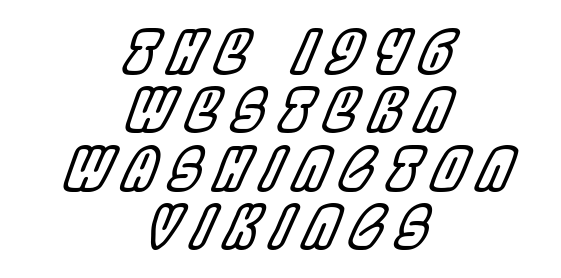
Look at the tracking — it's clearly loosened, letters drifting apart. The letters advance in unequal steps, a hallmark of proportional type. Anything drawn beneath the words? Only blank space. A typesetter would call this leading minimal, almost set solid.
